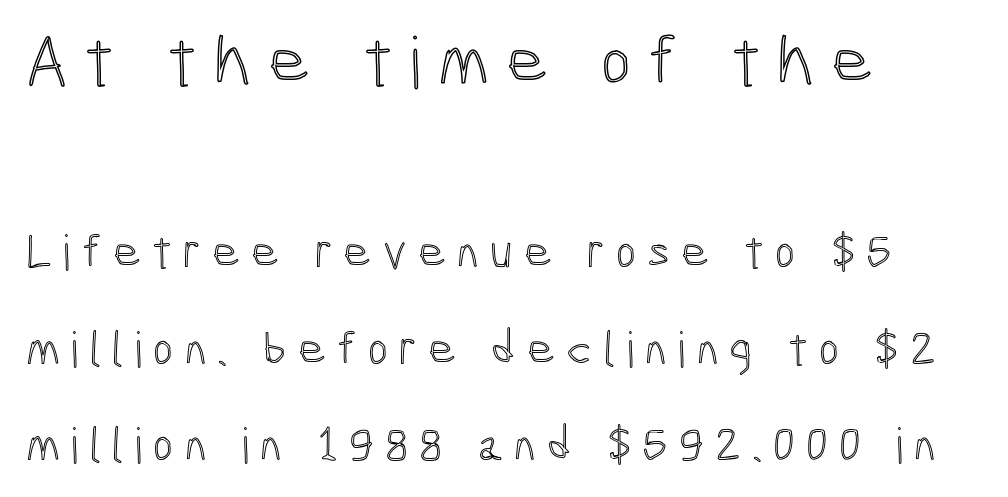
The image shows 72 px condensed type, upright; set left-aligned, loose line spacing (2.01x), unusually wide letter spacing (+0.23 em), not underlined; the first (top) block is 1.5x larger; a medium x-height.
